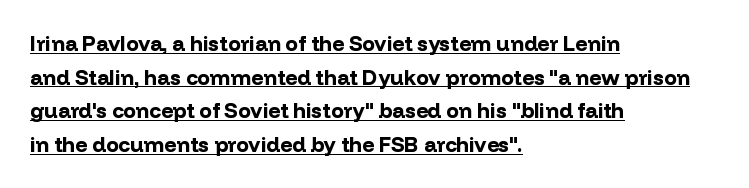
The characters look thick and weighty, a clear bold. A roman cut, with each character standing at attention. Look at the tracking — it's just the regular setting, nothing added. Visually the block forms a straight wall on the left and a jagged coastline on the right. If you measured baseline to baseline, you'd find a middling distance. Looks like someone drew a line under every word here.
